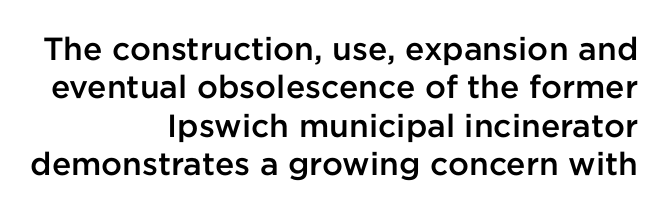
Q: Is the text bold? A: Semi-bold.
Q: Is the text italic (slanted)? A: No, it is upright.
Q: Is the typeface a serif or a sans-serif typeface? A: Sans-serif.
Q: Is the text underlined? A: No.
Q: How is the paragraph aligned? A: Right-aligned.
Q: Is the spacing between letters normal or unusually wide? A: Normal.
Q: Width (condensed, normal, or wide)? A: Normal.
Q: Stroke contrast? A: Low.
Q: x-height? A: Medium.
Q: Monospaced? A: No.
